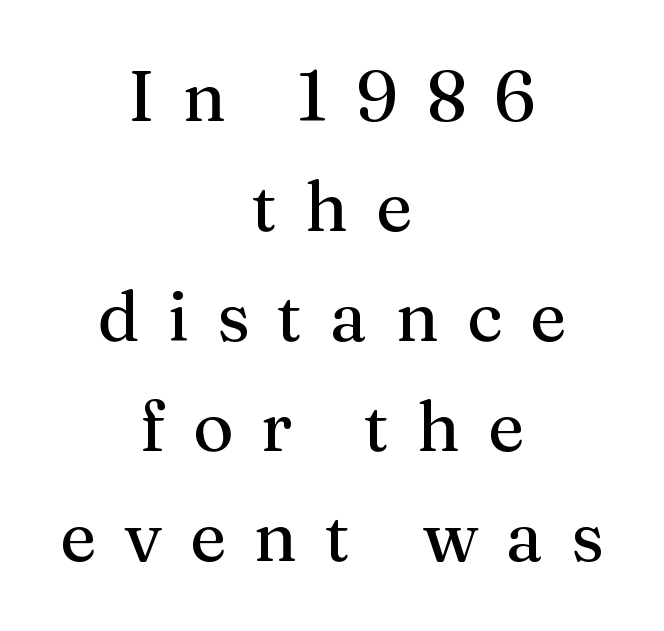
The image shows 70 px regular-weight serif type, upright; set centered, normal line spacing (1.57x), unusually wide letter spacing (+0.4 em), not underlined; medium stroke contrast and a medium x-height.
